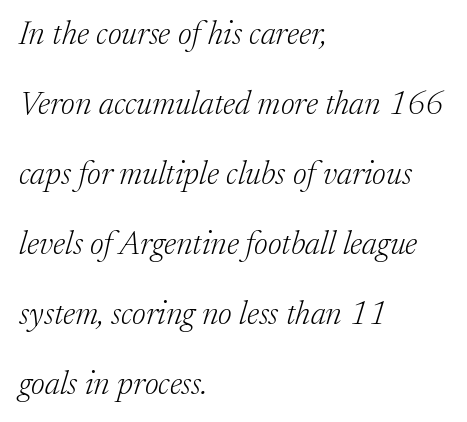
Q: Is the text bold? A: No.
Q: Is the text italic (slanted)? A: Yes, it leans right by about 17 degrees.
Q: Is the typeface a serif or a sans-serif typeface? A: Serif.
Q: Is the text underlined? A: No.
Q: How is the paragraph aligned? A: Left-aligned.
Q: Is the spacing between letters normal or unusually wide? A: Normal.
Q: Is the spacing between lines tight, normal or loose? A: Loose.
Q: Width (condensed, normal, or wide)? A: Normal.
Q: Stroke contrast? A: Low.
Q: x-height? A: Medium.
Q: Monospaced? A: No.
